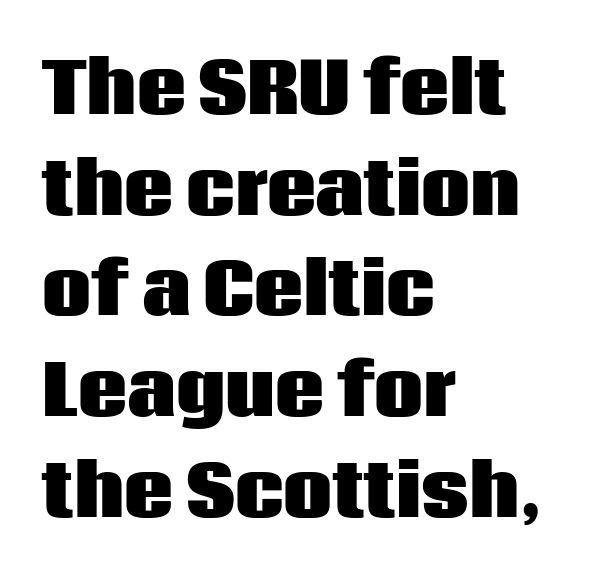
Is this a fixed-width face? No — the glyphs have proportional, varying widths. Layout note: lines flush left. Nope, not italic — everything's standing straight. The characters display no serif detailing; their extremities are plain. Each row of text sits above clean, open space. Nothing unusual about the tracking: characters are spaced as the font intends.
